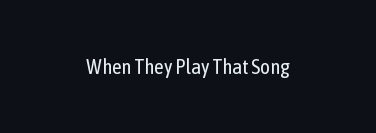
{"italic": "no", "bold": "no", "underline": "no", "letter_spacing": "normal", "letter_spacing_em": 0.0, "glyph_px": 21}
